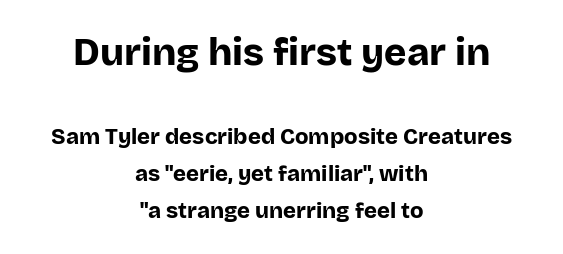
Q: Is the text bold? A: Yes.
Q: Is the text italic (slanted)? A: No, it is upright.
Q: Is the typeface a serif or a sans-serif typeface? A: Sans-serif.
Q: Is the text underlined? A: No.
Q: How is the paragraph aligned? A: Centered.
Q: Is the spacing between letters normal or unusually wide? A: Normal.
Q: Is the spacing between lines tight, normal or loose? A: Normal.
Q: Which block of text is set in a larger size, the first (top) or the second (bottom)? A: The first (top) one.
Q: Width (condensed, normal, or wide)? A: Normal.
Q: Stroke contrast? A: Low.
Q: x-height? A: Large.
Q: Monospaced? A: No.
